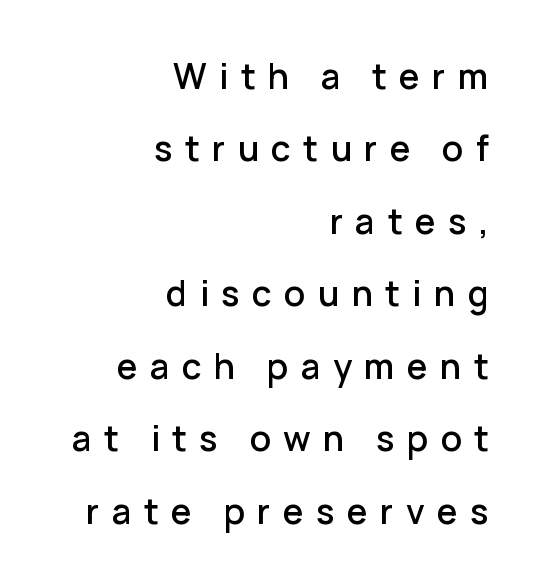
Regarding serifs, this sample does without them. Spacing verdict: proportional, widths tailored to each character. Each row of text sits above clean, open space. Is there much room between lines? Yes — plenty of vertical air separates them. Italic? Not at all — the glyphs are vertical. Horizontally, the lines are justified to the trailing edge only.
